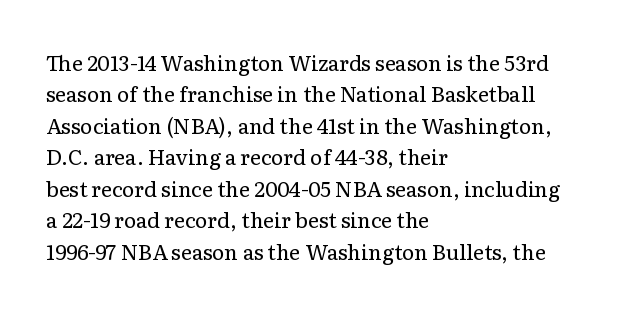
Q: Is the text bold? A: No.
Q: Is the text italic (slanted)? A: No, it is upright.
Q: Is the text underlined? A: No.
Q: How is the paragraph aligned? A: Left-aligned.
Q: Is the spacing between letters normal or unusually wide? A: Normal.
Q: Is the spacing between lines tight, normal or loose? A: Normal.
